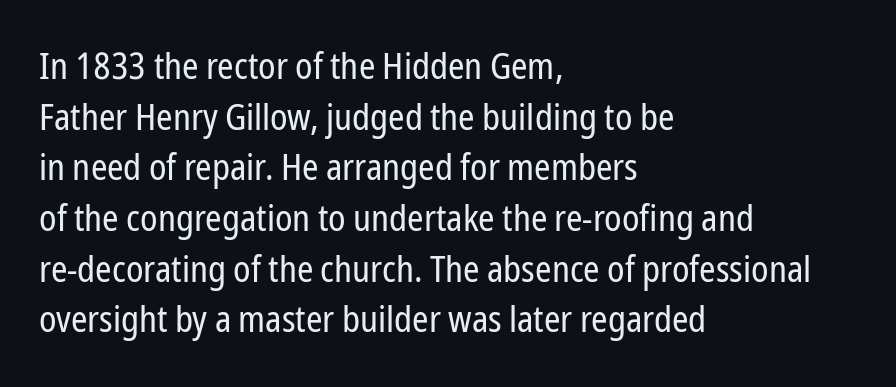
{"serif": "no", "italic": "no", "bold": "no", "weight": "regular", "width": "condensed", "stroke_contrast": "low", "x_height": "medium", "monospaced": "no", "underline": "no", "align": "left", "line_spacing": "normal", "line_spacing_ratio": 1.37, "letter_spacing": "normal", "letter_spacing_em": 0.0, "glyph_px": 37}
